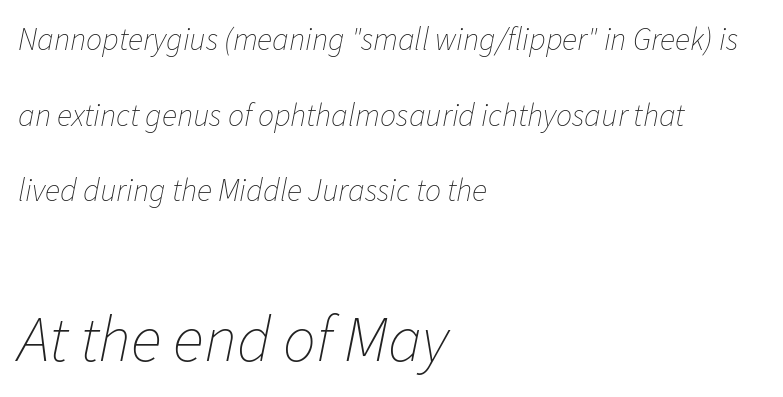
Q: Is the text bold? A: No.
Q: Is the text italic (slanted)? A: Yes, it leans right by about 11 degrees.
Q: Is the text underlined? A: No.
Q: How is the paragraph aligned? A: Left-aligned.
Q: Is the spacing between letters normal or unusually wide? A: Normal.
Q: Is the spacing between lines tight, normal or loose? A: Loose.
Q: Which block of text is set in a larger size, the first (top) or the second (bottom)? A: The second (bottom) one.
Q: Width (condensed, normal, or wide)? A: Normal.
Q: Stroke contrast? A: Low.
Q: x-height? A: Medium.
Q: Monospaced? A: No.
